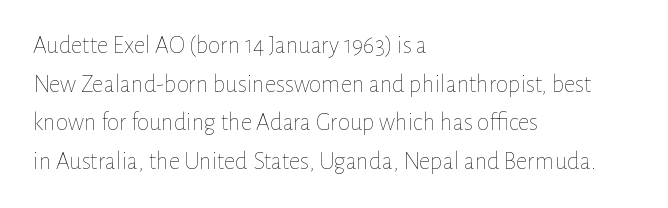
The image shows 25 px text type, upright; set left-aligned, normal line spacing (1.55x), normal letter spacing, not underlined.
